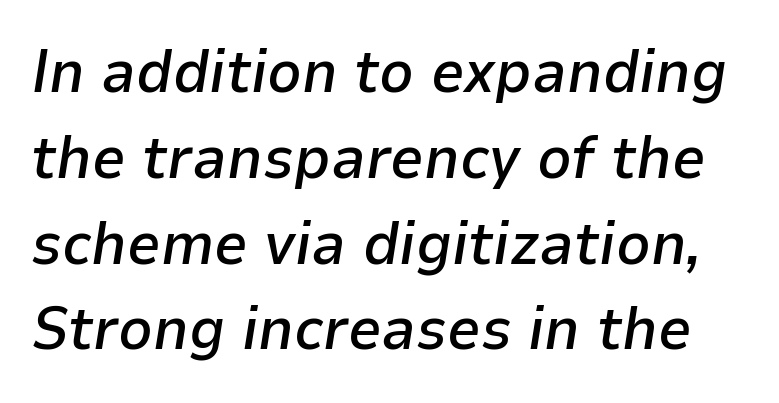
Q: Is the text bold? A: Semi-bold.
Q: Is the text italic (slanted)? A: Yes, it leans right by about 9 degrees.
Q: Is the text underlined? A: No.
Q: Is the spacing between letters normal or unusually wide? A: Normal.
Q: Is the spacing between lines tight, normal or loose? A: Normal.
Q: Width (condensed, normal, or wide)? A: Normal.
Q: Stroke contrast? A: Low.
Q: x-height? A: Medium.
Q: Monospaced? A: No.
